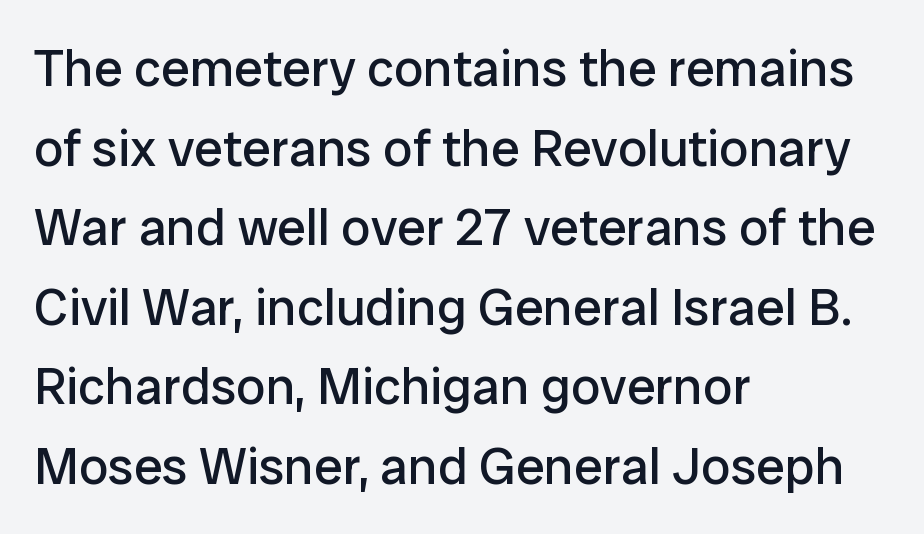
{"serif": "no", "italic": "no", "bold": "no", "weight": "regular", "width": "normal", "stroke_contrast": "low", "x_height": "medium", "monospaced": "no", "underline": "no", "align": "left", "line_spacing": "normal", "line_spacing_ratio": 1.53, "letter_spacing": "normal", "letter_spacing_em": 0.0, "glyph_px": 52}
